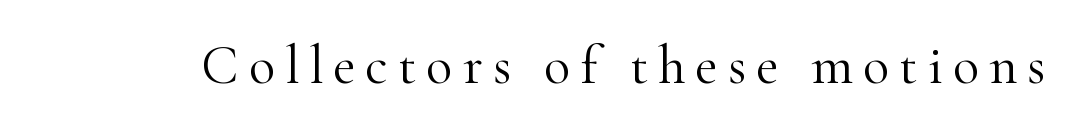
Q: Is the text bold? A: No.
Q: Is the text italic (slanted)? A: No, it is upright.
Q: Is the typeface a serif or a sans-serif typeface? A: Serif.
Q: Is the text underlined? A: No.
Q: Width (condensed, normal, or wide)? A: Normal.
Q: Stroke contrast? A: High.
Q: x-height? A: Small.
Q: Monospaced? A: No.
